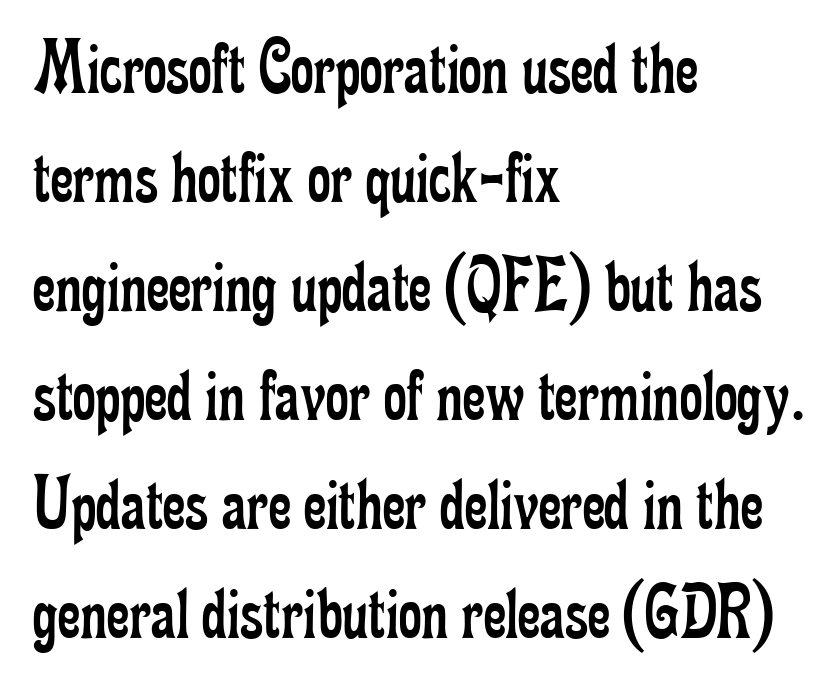
This reads as an unemphasized weight, regular at the heaviest. Nobody drew a line under any word here. This rendering leaves character spacing at its baseline value. This is serif lettering, the kind often seen in printed books.
